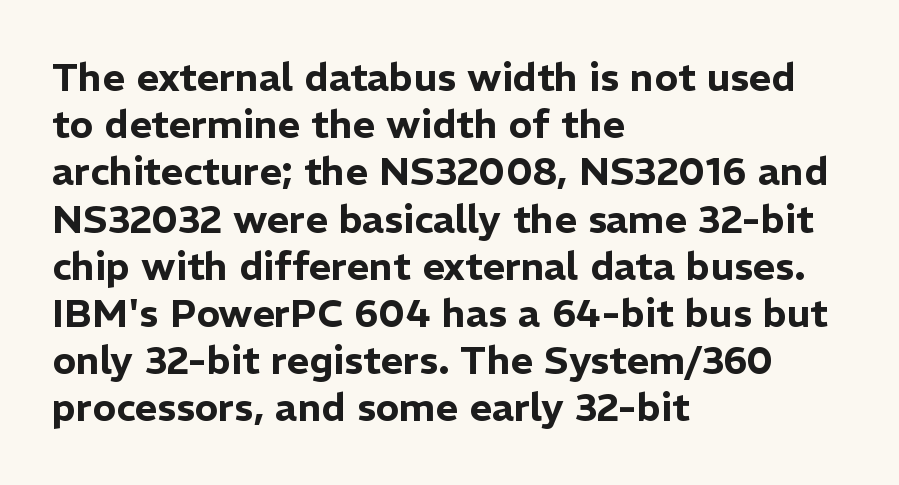
Q: Is the text italic (slanted)? A: No, it is upright.
Q: Is the typeface a serif or a sans-serif typeface? A: Sans-serif.
Q: Is the text underlined? A: No.
Q: How is the paragraph aligned? A: Left-aligned.
Q: Is the spacing between letters normal or unusually wide? A: Normal.
Q: Width (condensed, normal, or wide)? A: Normal.
Q: Stroke contrast? A: Low.
Q: x-height? A: Medium.
Q: Monospaced? A: No.
